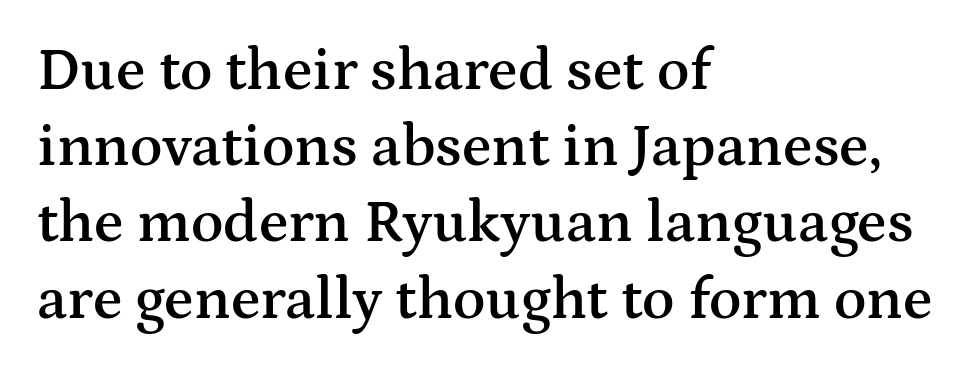
Q: Is the text bold? A: Semi-bold.
Q: Is the text italic (slanted)? A: No, it is upright.
Q: Is the typeface a serif or a sans-serif typeface? A: Serif.
Q: Is the text underlined? A: No.
Q: How is the paragraph aligned? A: Left-aligned.
Q: Is the spacing between letters normal or unusually wide? A: Normal.
Q: Is the spacing between lines tight, normal or loose? A: Normal.
Q: Width (condensed, normal, or wide)? A: Wide.
Q: Stroke contrast? A: Medium.
Q: x-height? A: Medium.
Q: Monospaced? A: No.
